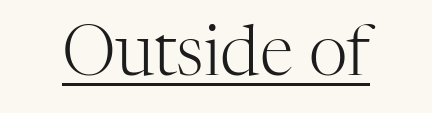
The rendered words wear a rule along their underside. Compared with a typical body face, this is equally light or lighter still. Spacing verdict: proportional, widths tailored to each character. Letter spacing: default.
